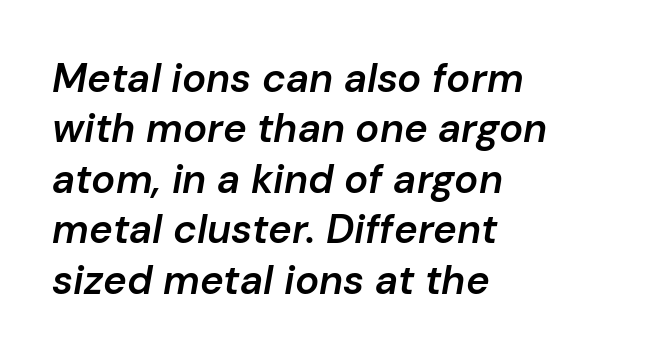
The image shows 40 px semibold type, italic (leaning right); set left-aligned, normal line spacing (1.26x), normal letter spacing, not underlined; low stroke contrast and a medium x-height.
